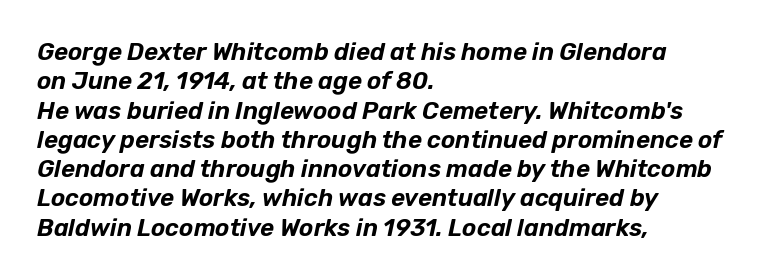
Casual observation: everything's shoved over to the left. Tracking here is standard; glyphs follow each other at the usual distance. The axis of the letterforms is tilted away from vertical. Check the space under the baseline: it is left empty.
